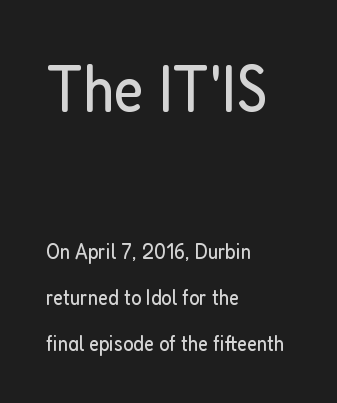
Q: Is the text bold? A: No.
Q: Is the text italic (slanted)? A: No, it is upright.
Q: Is the typeface a serif or a sans-serif typeface? A: Sans-serif.
Q: Is the text underlined? A: No.
Q: How is the paragraph aligned? A: Left-aligned.
Q: Is the spacing between letters normal or unusually wide? A: Normal.
Q: Is the spacing between lines tight, normal or loose? A: Loose.
Q: Which block of text is set in a larger size, the first (top) or the second (bottom)? A: The first (top) one.
Q: Width (condensed, normal, or wide)? A: Condensed.
Q: Stroke contrast? A: Low.
Q: x-height? A: Medium.
Q: Monospaced? A: No.
